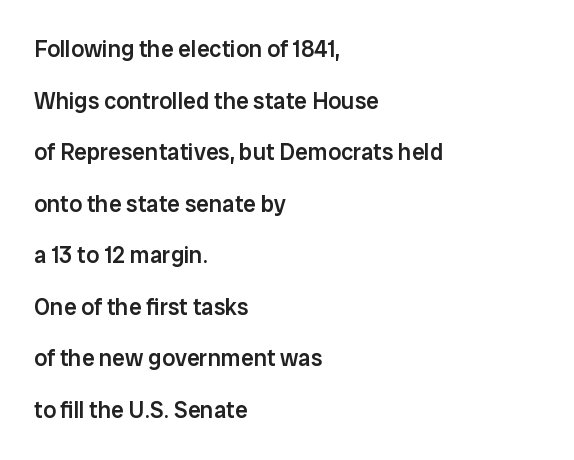
The typography opts for an upright posture over an oblique one. Successive baselines arrive slowly, with a big drop between each. Each row of text sits above clean, open space. In CSS terms this would be text-align: left. Look at the stroke-to-counter ratio: somewhat heavy, a semibold. There is no visible air inserted between adjacent glyphs.
